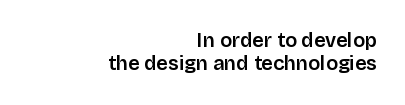
Q: Is the text italic (slanted)? A: No, it is upright.
Q: Is the text underlined? A: No.
Q: How is the paragraph aligned? A: Right-aligned.
Q: Is the spacing between letters normal or unusually wide? A: Normal.
